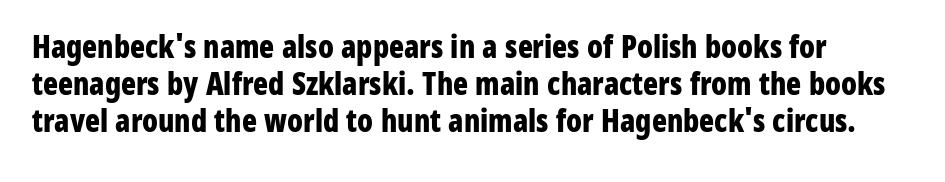
Q: Is the text bold? A: Yes.
Q: Is the text italic (slanted)? A: No, it is upright.
Q: Is the typeface a serif or a sans-serif typeface? A: Sans-serif.
Q: Is the text underlined? A: No.
Q: Is the spacing between letters normal or unusually wide? A: Normal.
Q: Width (condensed, normal, or wide)? A: Condensed.
Q: Stroke contrast? A: Low.
Q: x-height? A: Medium.
Q: Monospaced? A: No.
